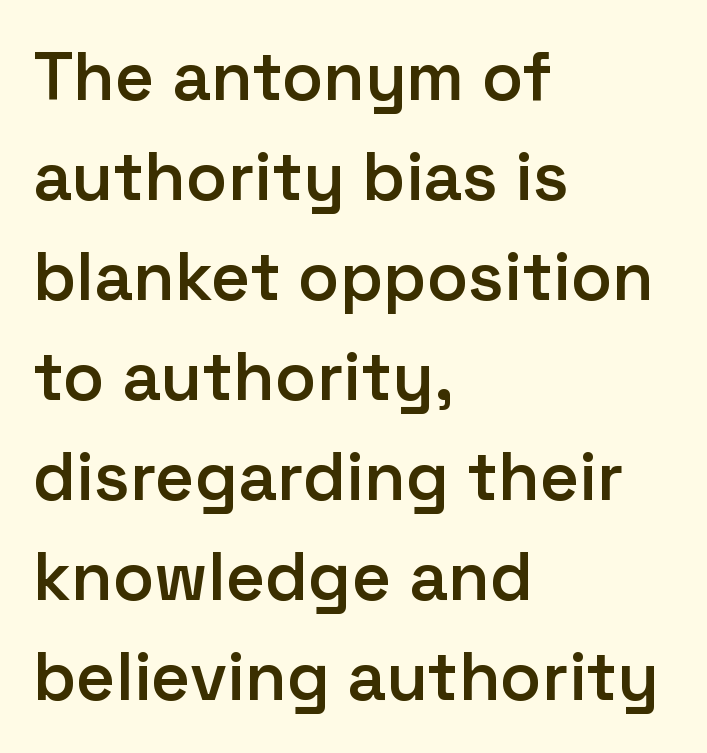
{"serif": "no", "italic": "no", "bold": "semi", "weight": "semibold", "width": "normal", "stroke_contrast": "low", "x_height": "medium", "monospaced": "no", "underline": "no", "align": "left", "line_spacing": "normal", "line_spacing_ratio": 1.47, "letter_spacing": "normal", "letter_spacing_em": 0.0, "glyph_px": 68}
